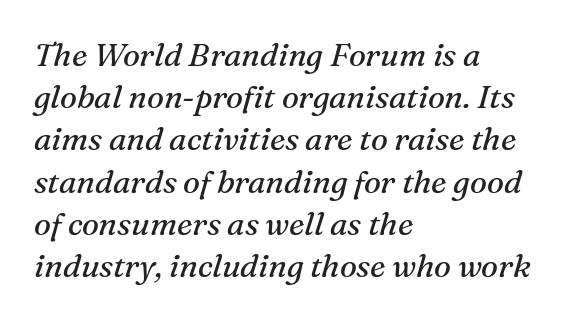
{"serif": "yes", "italic": "yes", "lean": "right", "slant_degrees": 16, "bold": "no", "weight": "regular", "width": "normal", "stroke_contrast": "medium", "x_height": "medium", "monospaced": "no", "underline": "no", "align": "left", "line_spacing": "normal", "line_spacing_ratio": 1.32, "letter_spacing": "normal", "letter_spacing_em": 0.0, "glyph_px": 32}
